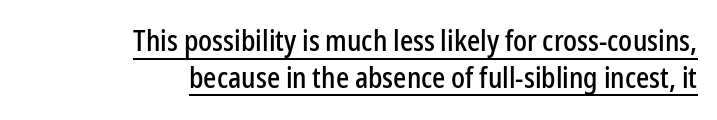
The image shows 29 px condensed sans-serif type, upright; set right-aligned, normal line spacing (1.26x), normal letter spacing, underlined; low stroke contrast and a medium x-height.
